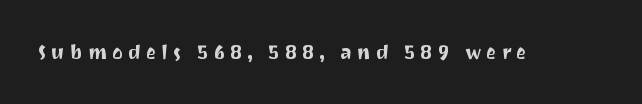
The image shows 20 px text type, upright; set unusually wide letter spacing (+0.24 em), not underlined.
